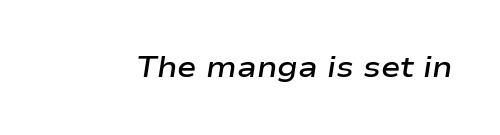
The image shows 29 px semibold, wide type, italic (leaning right); set normal letter spacing, not underlined; low stroke contrast and a medium x-height.
